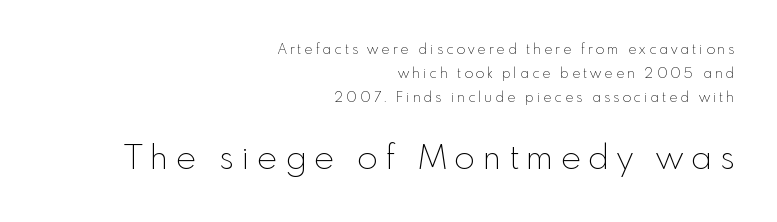
Note the varied advance widths — an 'i' is clearly narrower than an 'm'. The rendering anchors every line to the right-hand side. Is there any slant? The stems are plumb. Glance below the letters and you will spot only blank space. A sans-serif font was chosen for this passage.
